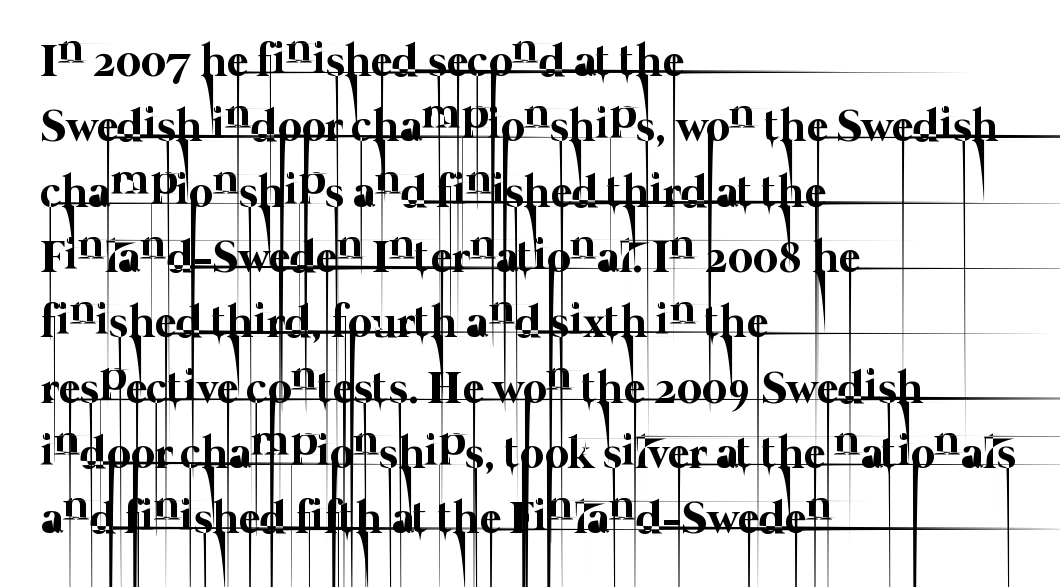
The image shows 46 px thin type; set left-aligned, normal line spacing (1.42x), normal letter spacing, not underlined; low stroke contrast and a medium x-height.
